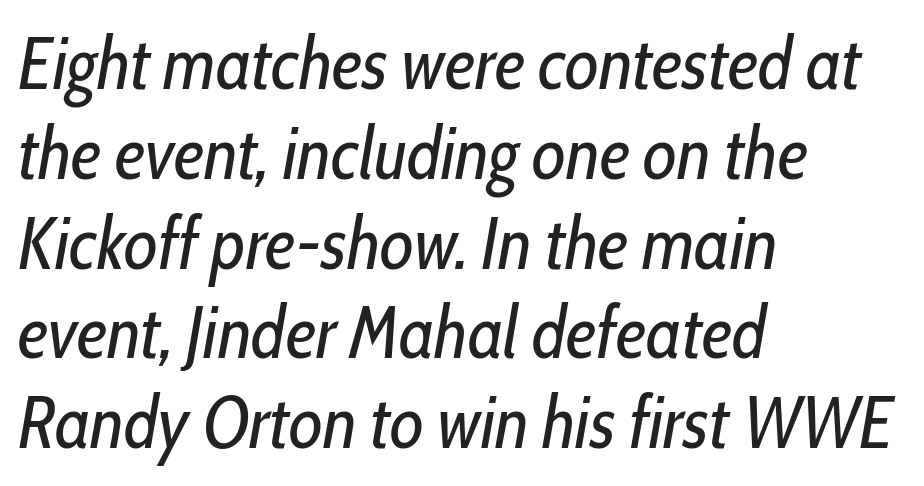
Q: Is the text bold? A: No.
Q: Is the text italic (slanted)? A: Yes, it leans right by about 10 degrees.
Q: Is the text underlined? A: No.
Q: How is the paragraph aligned? A: Left-aligned.
Q: Is the spacing between letters normal or unusually wide? A: Normal.
Q: Width (condensed, normal, or wide)? A: Condensed.
Q: Stroke contrast? A: Low.
Q: x-height? A: Medium.
Q: Monospaced? A: No.
